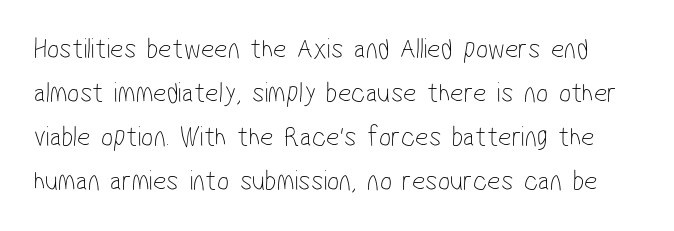
Varying glyph widths throughout — classic text-font behaviour. Is this a heavy cut? Hardly; it is regular or lighter. Nope, no serifs anywhere on these letters. No word sits above an underline. Observe the ordinary spacing: letters are neighbours, not strangers.
